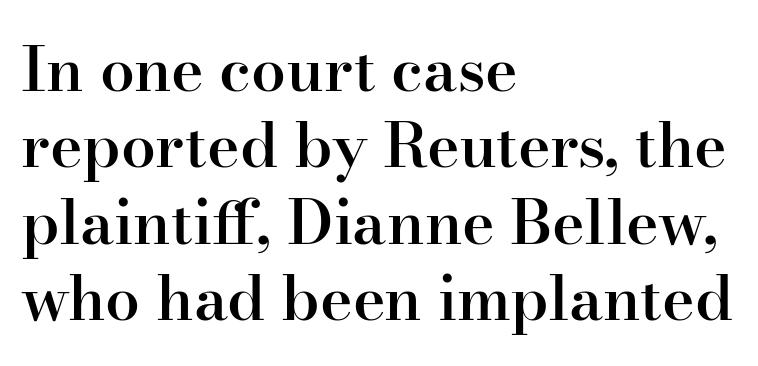
{"serif": "yes", "italic": "no", "bold": "semi", "weight": "semibold", "width": "normal", "stroke_contrast": "high", "x_height": "small", "monospaced": "no", "underline": "no", "align": "left", "line_spacing_ratio": 1.23, "letter_spacing": "normal", "letter_spacing_em": 0.0, "glyph_px": 62}
